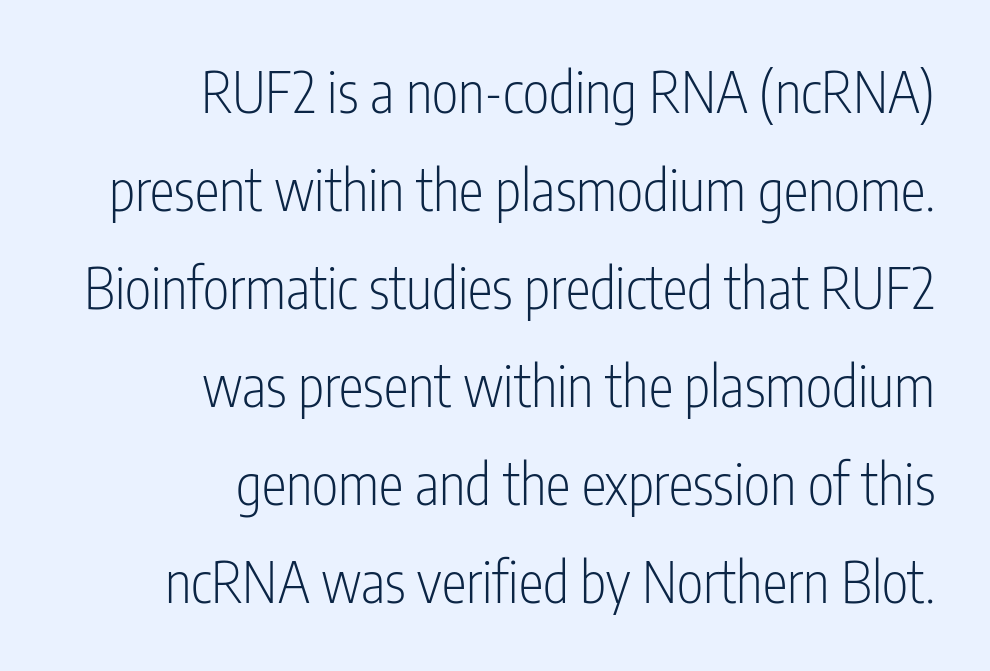
The passage shown is not underscored anywhere. This sample has the flowing, uneven cadence of proportional lettering. Between one letter and the next there's only the usual sliver of space. This is the regular roman posture of the typeface. The characters display no serif detailing; their extremities are plain. If you drew a ruler down the right edge, every line would touch it.
